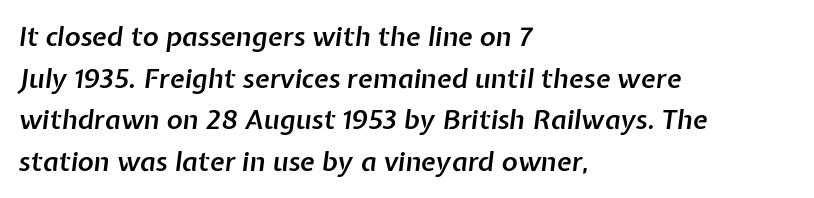
Moderately thickened strokes mark this as semibold type. Italic: yes, the glyphs are oblique. Does extra space separate the letters? No, they use regular spacing. Letters rest on an invisible, unmarked baseline. Notice how descenders clear the ascenders below comfortably — that's standard leading. The rendering anchors every line to the left-hand side.
